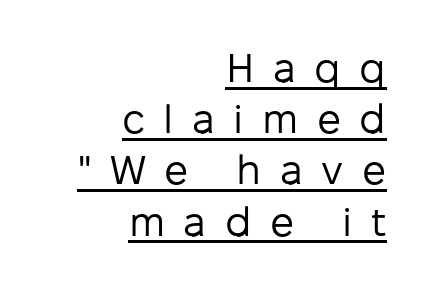
Is there an underline? Yes — a line sits under the letters. Classification — sans serif. Ordinary non-slanted type is in use. Stems here are at most as thick as an everyday book face.
